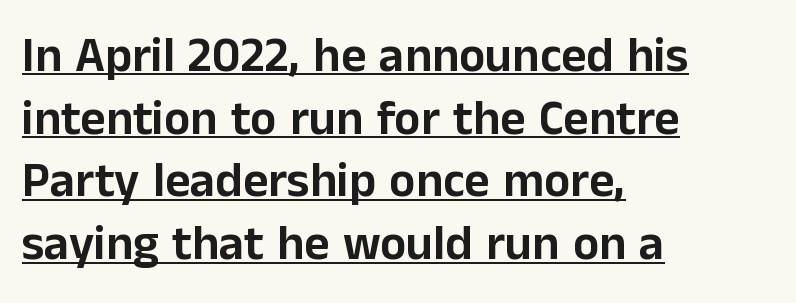
The image shows 49 px sans-serif type, upright; set left-aligned, normal line spacing (1.28x), normal letter spacing, underlined; low stroke contrast and a medium x-height.
